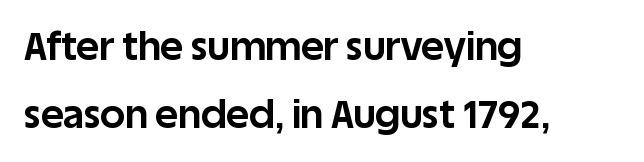
{"serif": "no", "italic": "no", "bold": "yes", "weight": "bold", "width": "normal", "stroke_contrast": "low", "x_height": "large", "monospaced": "no", "underline": "no", "align": "left", "line_spacing_ratio": 1.74, "letter_spacing": "normal", "letter_spacing_em": 0.0, "glyph_px": 39}
